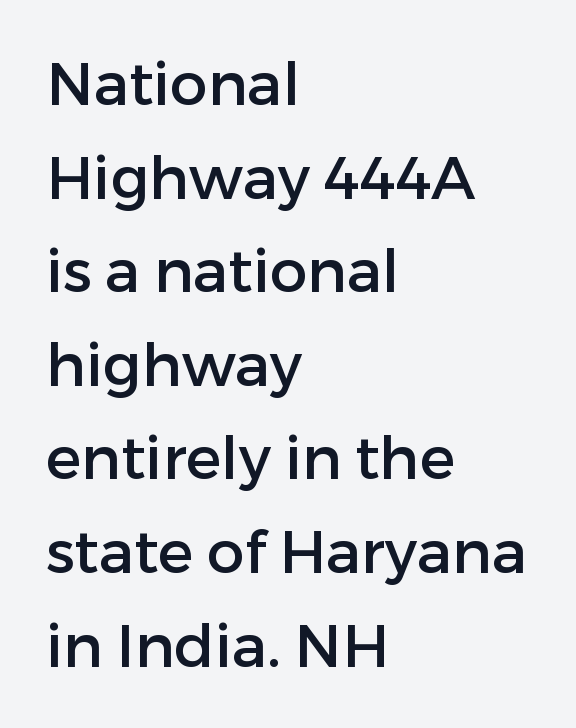
Q: Is the text italic (slanted)? A: No, it is upright.
Q: Is the typeface a serif or a sans-serif typeface? A: Sans-serif.
Q: Is the text underlined? A: No.
Q: How is the paragraph aligned? A: Left-aligned.
Q: Is the spacing between letters normal or unusually wide? A: Normal.
Q: Is the spacing between lines tight, normal or loose? A: Normal.
Q: Width (condensed, normal, or wide)? A: Normal.
Q: Stroke contrast? A: Low.
Q: x-height? A: Medium.
Q: Monospaced? A: No.
